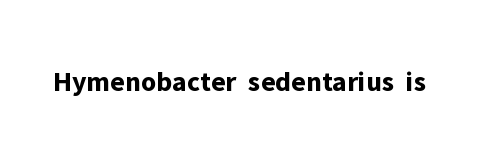
Every stem runs plumb, perpendicular to the baseline. The letters carry no serifs — their stems end cleanly without finishing strokes. The rendering uses natural spacing where letterforms have individual widths. Typographic density is high because the face is bold. Characters follow at the spacing the type designer built in. Any mark beneath the type? The region is blank.
